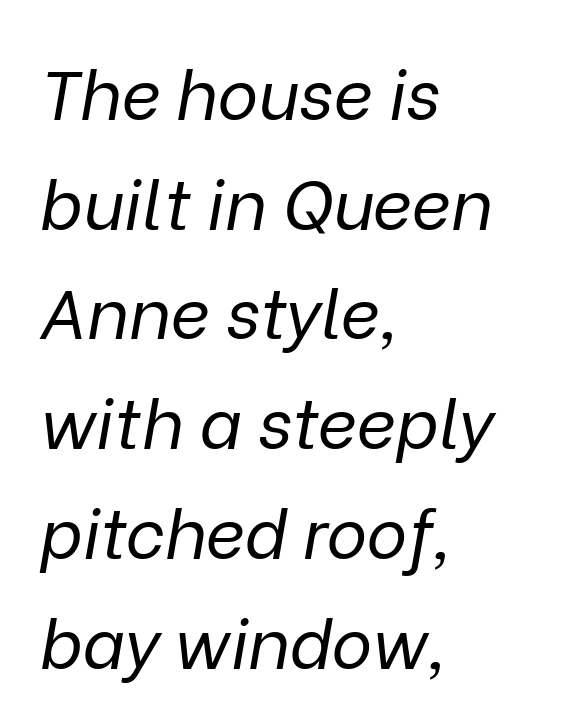
Spacing between characters is what you'd get straight out of the box. Beneath every word, the page is bare. A classic flush-left, rag-right setting is used for this passage. Spacing verdict: proportional, widths tailored to each character. A normal amount of white space separates one row of letters from the next. Does the lettering tilt? It does — this is italic.
